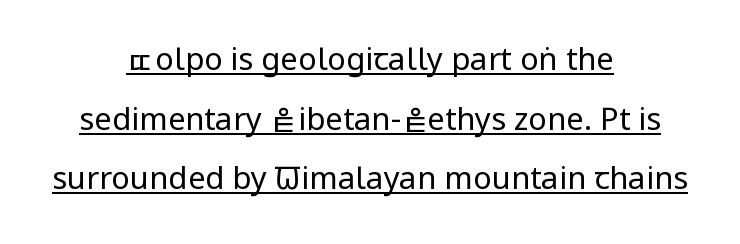
The image shows 31 px regular-weight, condensed sans-serif type, upright; set centered, loose line spacing (1.92x), normal letter spacing, underlined; low stroke contrast and a large x-height.
